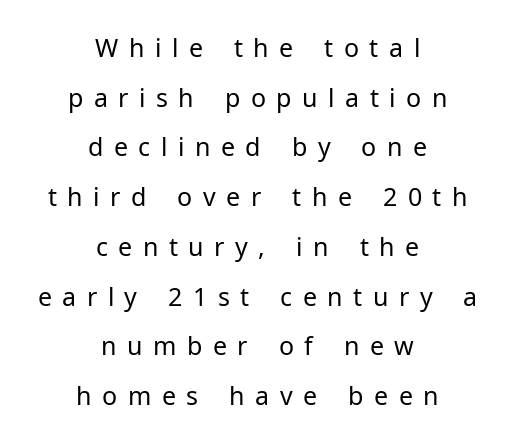
A clean baseline with only descenders dipping below it. Vertical stems look standard width or narrower in stroke. Rows of type keep a wide berth in the vertical direction. Designer's note — italics off, roman on. The type is letterspaced generously, with wide tracking.
